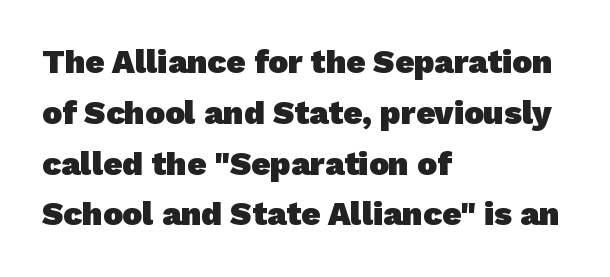
Q: Is the text bold? A: Yes.
Q: Is the typeface a serif or a sans-serif typeface? A: Sans-serif.
Q: Is the text underlined? A: No.
Q: How is the paragraph aligned? A: Left-aligned.
Q: Is the spacing between letters normal or unusually wide? A: Normal.
Q: Is the spacing between lines tight, normal or loose? A: Normal.
Q: Width (condensed, normal, or wide)? A: Normal.
Q: Stroke contrast? A: Low.
Q: x-height? A: Medium.
Q: Monospaced? A: No.
